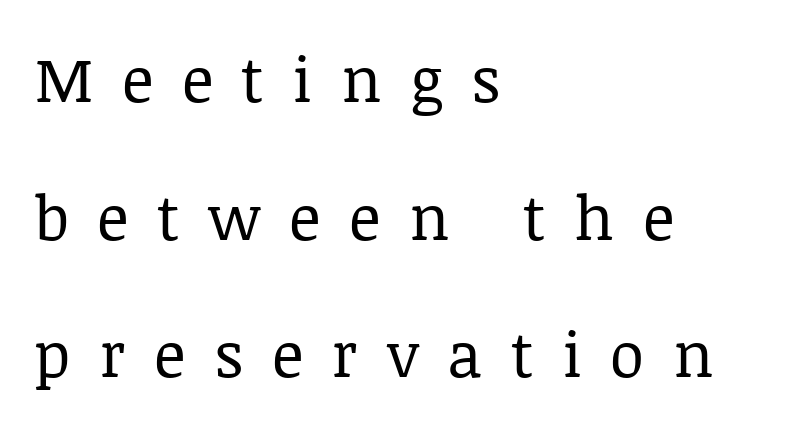
The specimen reads as upright at a glance. Ink coverage per letter is moderate at most. The paragraph has a hard left edge and a soft right edge. These lines stand farther apart than default settings would place them. The zone under the glyphs is completely vacant. A typesetter would call this heavily tracked-out type.
